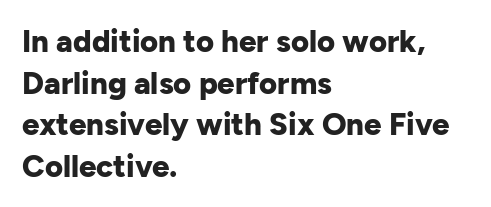
Q: Is the text bold? A: Yes.
Q: Is the text italic (slanted)? A: No, it is upright.
Q: Is the typeface a serif or a sans-serif typeface? A: Sans-serif.
Q: Is the text underlined? A: No.
Q: How is the paragraph aligned? A: Left-aligned.
Q: Is the spacing between letters normal or unusually wide? A: Normal.
Q: Is the spacing between lines tight, normal or loose? A: Normal.
Q: Width (condensed, normal, or wide)? A: Normal.
Q: Stroke contrast? A: Low.
Q: x-height? A: Medium.
Q: Monospaced? A: No.
